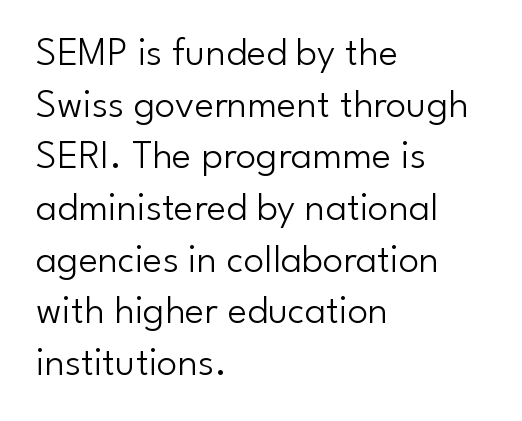
The image shows 41 px light sans-serif type, upright; set left-aligned, normal line spacing (1.26x), normal letter spacing, not underlined; low stroke contrast and a small x-height.
